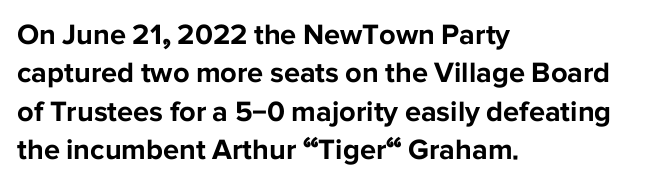
{"serif": "no", "italic": "no", "bold": "yes", "weight": "bold", "width": "normal", "stroke_contrast": "low", "x_height": "medium", "monospaced": "no", "underline": "no", "align": "left", "line_spacing": "normal", "line_spacing_ratio": 1.32, "letter_spacing": "normal", "letter_spacing_em": 0.0, "glyph_px": 29}
